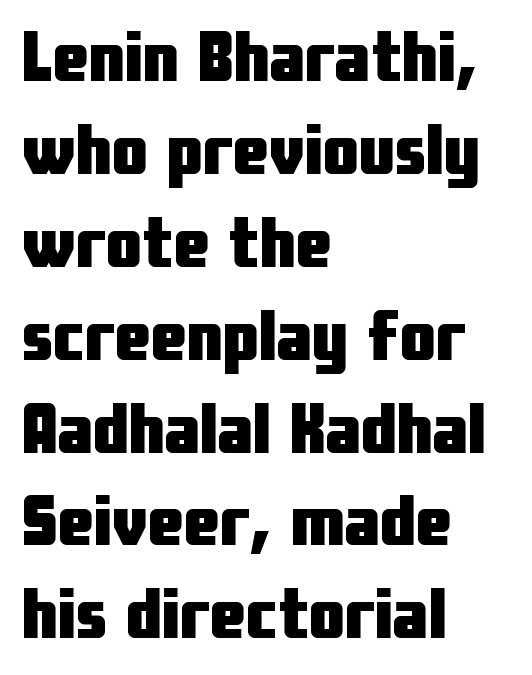
Q: Is the text bold? A: Yes.
Q: Is the text italic (slanted)? A: No, it is upright.
Q: Is the typeface a serif or a sans-serif typeface? A: Sans-serif.
Q: Is the text underlined? A: No.
Q: How is the paragraph aligned? A: Left-aligned.
Q: Is the spacing between letters normal or unusually wide? A: Normal.
Q: Is the spacing between lines tight, normal or loose? A: Normal.
Q: Width (condensed, normal, or wide)? A: Condensed.
Q: Stroke contrast? A: Low.
Q: x-height? A: Medium.
Q: Monospaced? A: No.
